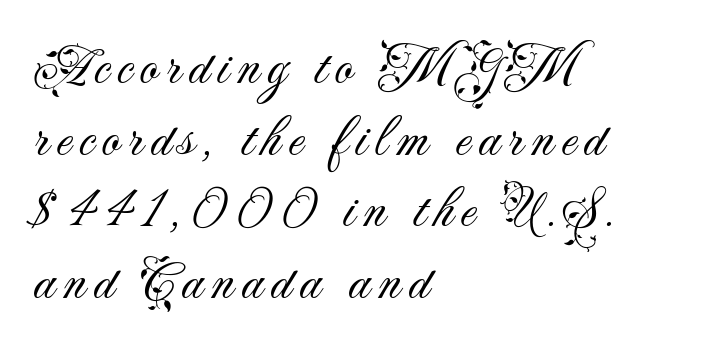
Q: Is the text bold? A: No.
Q: Is the text italic (slanted)? A: Yes.
Q: Is the typeface a serif or a sans-serif typeface? A: Sans-serif.
Q: Is the text underlined? A: No.
Q: How is the paragraph aligned? A: Left-aligned.
Q: Is the spacing between lines tight, normal or loose? A: Normal.
Q: Width (condensed, normal, or wide)? A: Normal.
Q: Stroke contrast? A: Medium.
Q: x-height? A: Small.
Q: Monospaced? A: No.
